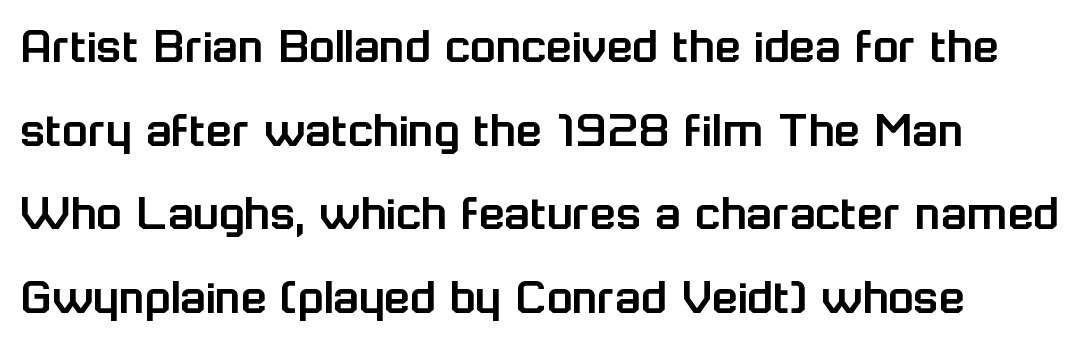
Q: Is the text italic (slanted)? A: No, it is upright.
Q: Is the typeface a serif or a sans-serif typeface? A: Sans-serif.
Q: Is the text underlined? A: No.
Q: Is the spacing between letters normal or unusually wide? A: Normal.
Q: Is the spacing between lines tight, normal or loose? A: Normal.
Q: Width (condensed, normal, or wide)? A: Normal.
Q: Stroke contrast? A: Low.
Q: x-height? A: Medium.
Q: Monospaced? A: No.
